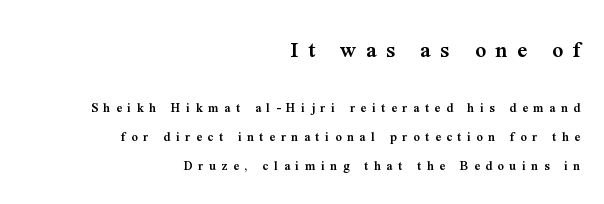
The image shows 24 px text type, upright; set right-aligned, loose line spacing (2.07x), unusually wide letter spacing (+0.4 em), not underlined; the first (top) block is 1.71x larger.
